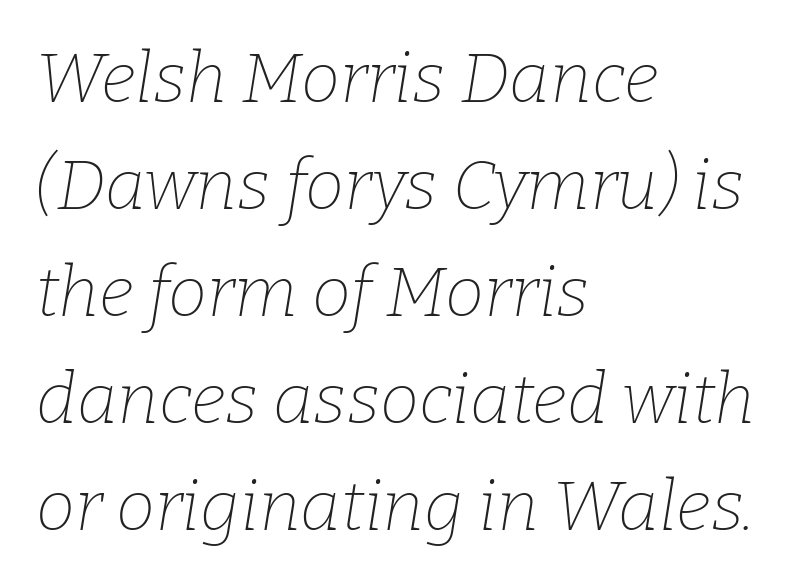
Underlining? Definitely not there. Here the designer chose a conventional face with non-uniform glyph widths. The letters sit at their default tracking, neither squeezed nor spread. This sample keeps an unexceptional amount of space between lines.
